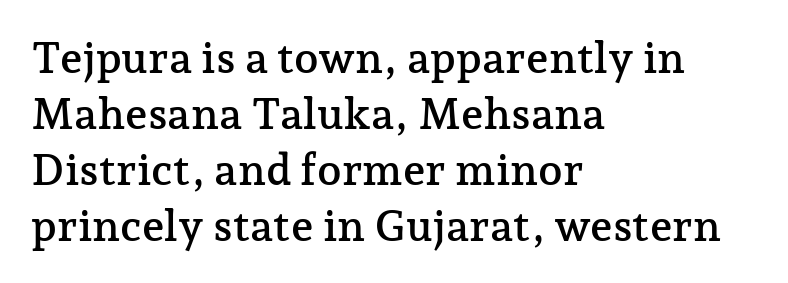
The image shows 44 px serif type, upright; set left-aligned, normal line spacing (1.27x), normal letter spacing, not underlined; low stroke contrast and a medium x-height.
